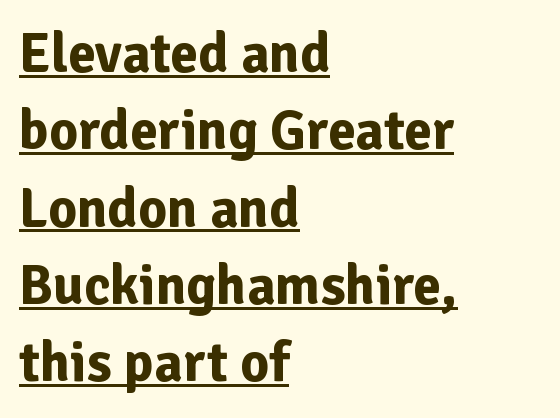
Q: Is the text bold? A: Yes.
Q: Is the text italic (slanted)? A: No, it is upright.
Q: Is the typeface a serif or a sans-serif typeface? A: Sans-serif.
Q: Is the text underlined? A: Yes.
Q: How is the paragraph aligned? A: Left-aligned.
Q: Is the spacing between letters normal or unusually wide? A: Normal.
Q: Is the spacing between lines tight, normal or loose? A: Normal.
Q: Width (condensed, normal, or wide)? A: Normal.
Q: Stroke contrast? A: Low.
Q: x-height? A: Medium.
Q: Monospaced? A: No.
